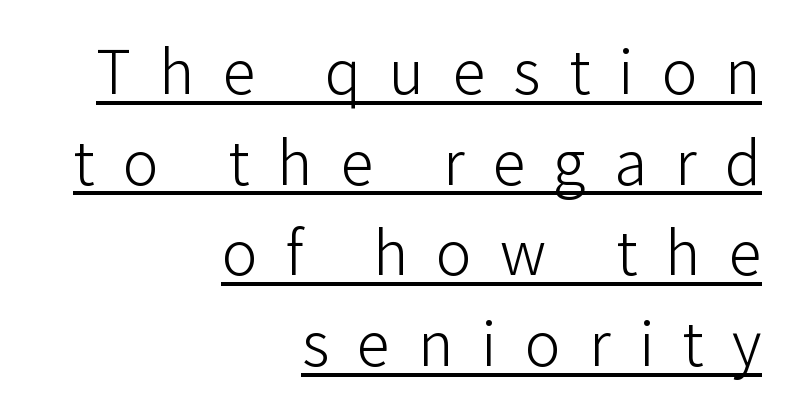
The image shows 60 px light sans-serif type, upright; set right-aligned, normal line spacing (1.51x), unusually wide letter spacing (+0.47 em), underlined; low stroke contrast and a medium x-height.
